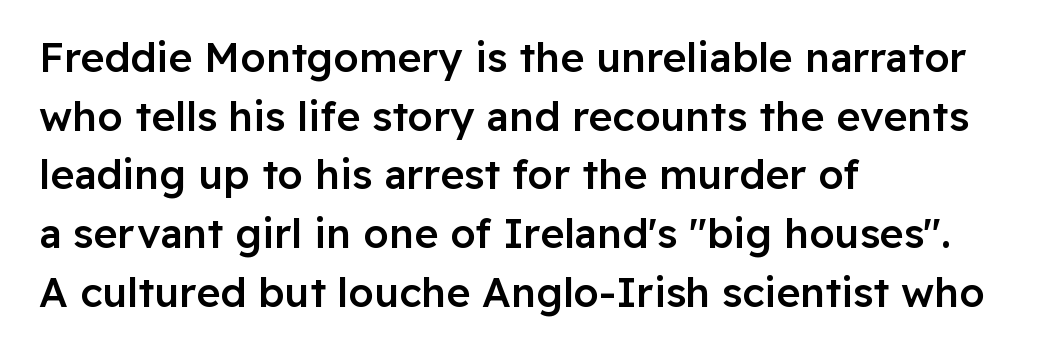
Q: Is the text bold? A: Semi-bold.
Q: Is the text italic (slanted)? A: No, it is upright.
Q: Is the typeface a serif or a sans-serif typeface? A: Sans-serif.
Q: Is the text underlined? A: No.
Q: How is the paragraph aligned? A: Left-aligned.
Q: Is the spacing between letters normal or unusually wide? A: Normal.
Q: Is the spacing between lines tight, normal or loose? A: Normal.
Q: Width (condensed, normal, or wide)? A: Normal.
Q: Stroke contrast? A: Low.
Q: x-height? A: Medium.
Q: Monospaced? A: No.
